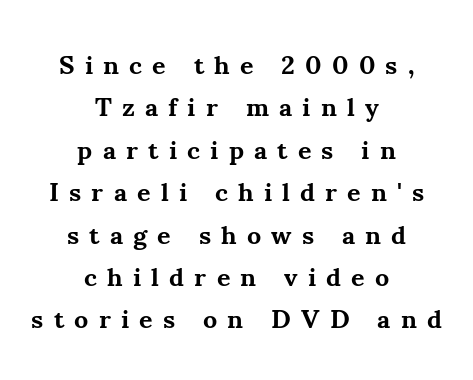
Q: Is the text bold? A: Yes.
Q: Is the text italic (slanted)? A: No, it is upright.
Q: Is the text underlined? A: No.
Q: How is the paragraph aligned? A: Centered.
Q: Is the spacing between letters normal or unusually wide? A: Unusually wide.
Q: Is the spacing between lines tight, normal or loose? A: Normal.
